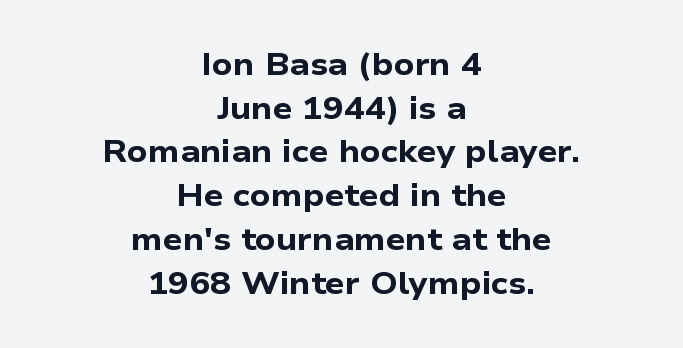
Q: Is the text bold? A: Yes.
Q: Is the typeface a serif or a sans-serif typeface? A: Sans-serif.
Q: Is the text underlined? A: No.
Q: How is the paragraph aligned? A: Centered.
Q: Is the spacing between letters normal or unusually wide? A: Normal.
Q: Is the spacing between lines tight, normal or loose? A: Normal.
Q: Width (condensed, normal, or wide)? A: Wide.
Q: Stroke contrast? A: Low.
Q: x-height? A: Medium.
Q: Monospaced? A: No.
